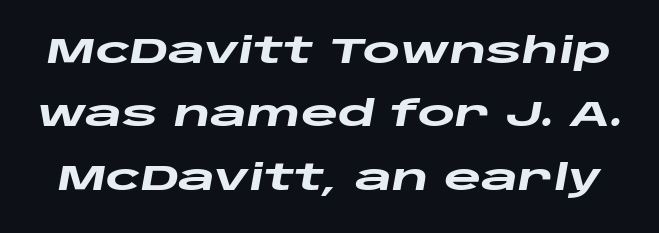
Q: Is the text bold? A: Yes.
Q: Is the text italic (slanted)? A: Yes, it leans right by about 10 degrees.
Q: Is the text underlined? A: No.
Q: Is the spacing between letters normal or unusually wide? A: Normal.
Q: Width (condensed, normal, or wide)? A: Wide.
Q: Stroke contrast? A: Low.
Q: x-height? A: Large.
Q: Monospaced? A: No.
